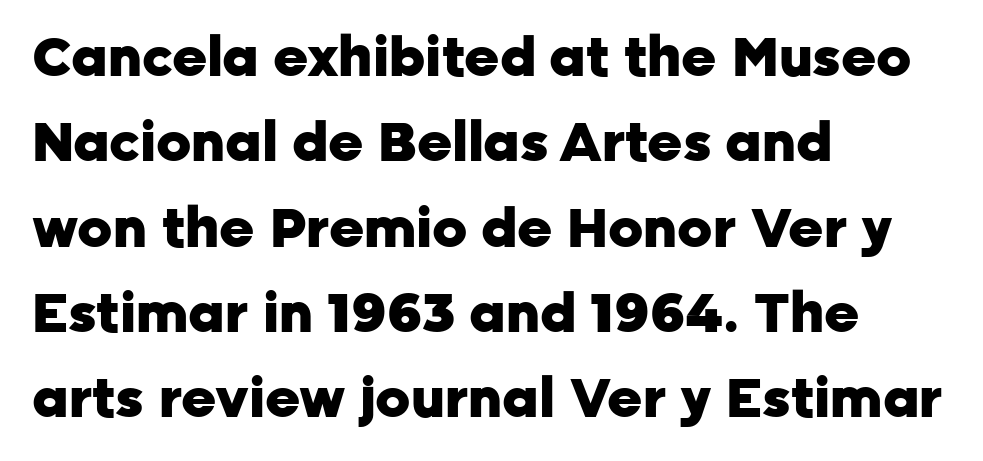
{"serif": "no", "italic": "no", "bold": "yes", "weight": "heavy", "width": "normal", "stroke_contrast": "low", "x_height": "medium", "monospaced": "no", "underline": "no", "align": "left", "line_spacing": "normal", "line_spacing_ratio": 1.58, "letter_spacing": "normal", "letter_spacing_em": 0.0, "glyph_px": 54}
